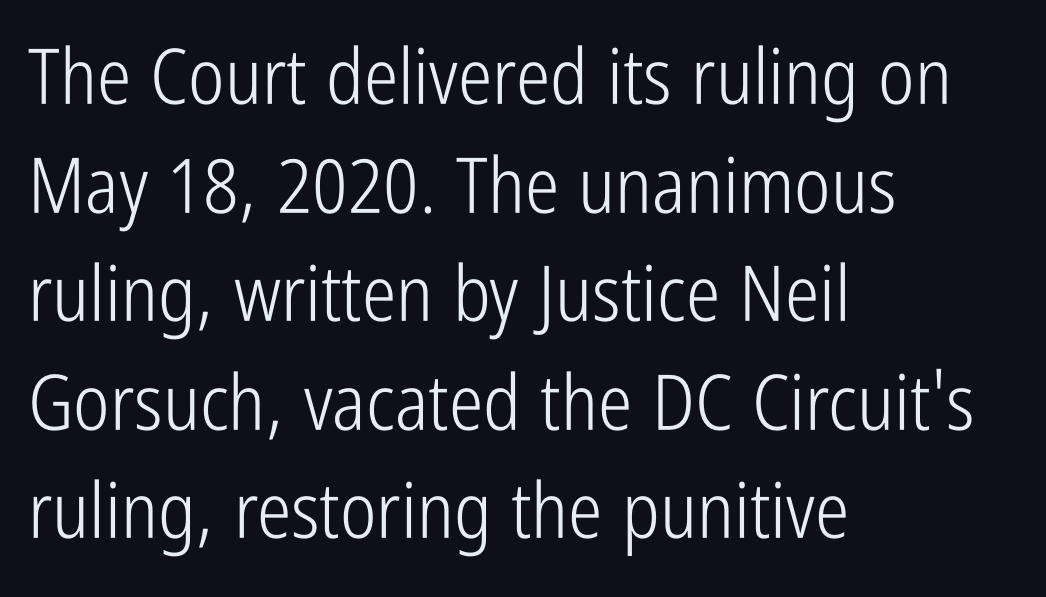
The image shows 77 px light, condensed sans-serif type, upright; set left-aligned, normal line spacing (1.41x), normal letter spacing, not underlined; low stroke contrast and a medium x-height.
